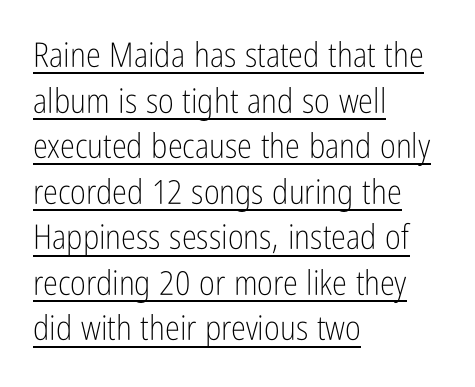
Do the characters align in a grid? No, the font is proportional. Nope, no serifs anywhere on these letters. The lettering is marked with a stroke running underneath it. If you drew a line through each stem, it would be perfectly vertical.
